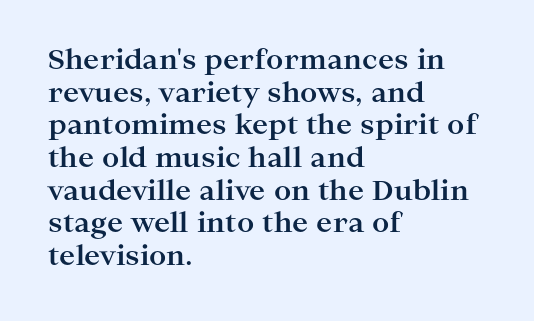
Q: Is the text bold? A: Yes.
Q: Is the text italic (slanted)? A: No, it is upright.
Q: Is the text underlined? A: No.
Q: How is the paragraph aligned? A: Left-aligned.
Q: Is the spacing between letters normal or unusually wide? A: Normal.
